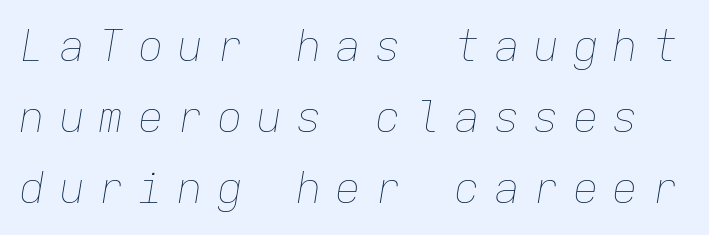
The image shows 43 px thin type, italic (leaning right), monospaced; set normal line spacing (1.65x), unusually wide letter spacing (+0.32 em), not underlined; low stroke contrast and a medium x-height.
